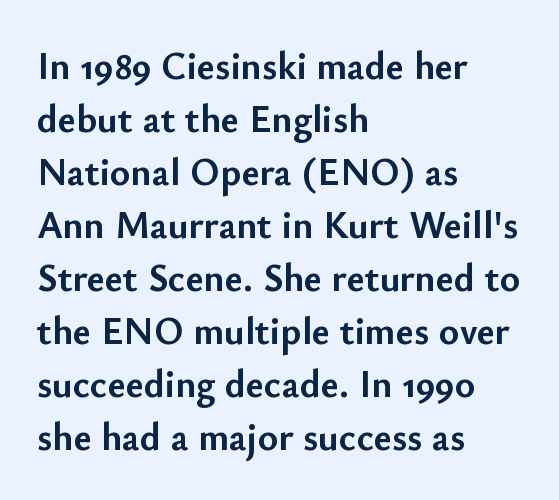
The image shows 39 px semibold sans-serif type, upright; set left-aligned, normal line spacing (1.36x), normal letter spacing, not underlined; low stroke contrast and a small x-height.
